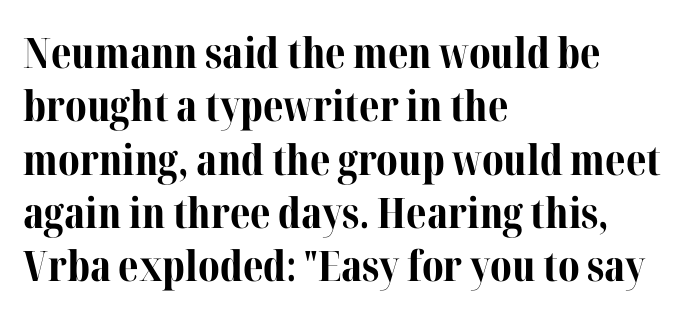
The image shows 42 px bold serif type, upright; set left-aligned, normal line spacing (1.27x), normal letter spacing, not underlined; medium stroke contrast and a medium x-height.
